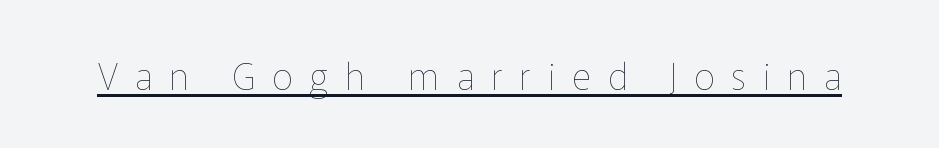
The image shows 37 px thin type, upright; set unusually wide letter spacing (+0.46 em), underlined; low stroke contrast and a medium x-height.
